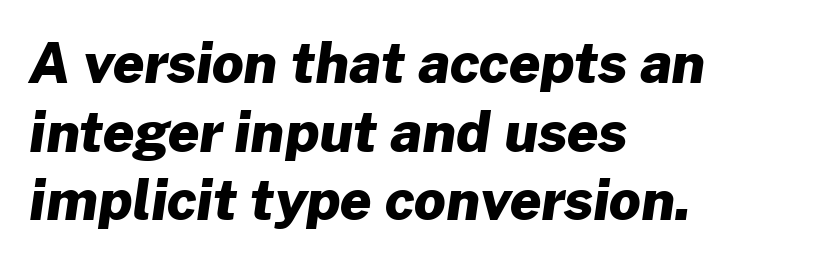
Q: Is the text bold? A: Yes.
Q: Is the typeface a serif or a sans-serif typeface? A: Sans-serif.
Q: Is the text underlined? A: No.
Q: How is the paragraph aligned? A: Left-aligned.
Q: Is the spacing between letters normal or unusually wide? A: Normal.
Q: Is the spacing between lines tight, normal or loose? A: Normal.
Q: Width (condensed, normal, or wide)? A: Normal.
Q: Stroke contrast? A: Low.
Q: x-height? A: Medium.
Q: Monospaced? A: No.
